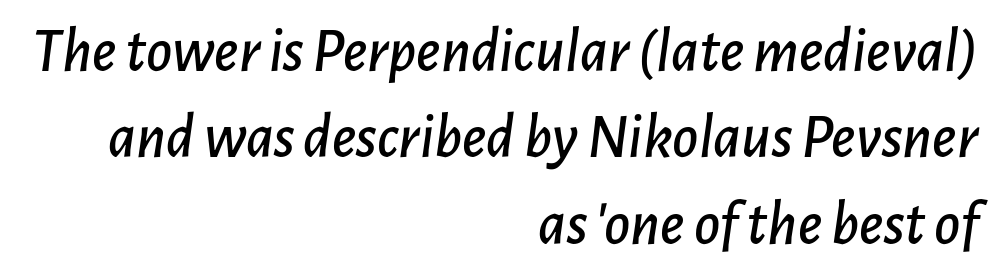
Q: Is the text italic (slanted)? A: Yes, it leans right by about 7 degrees.
Q: Is the text underlined? A: No.
Q: How is the paragraph aligned? A: Right-aligned.
Q: Is the spacing between letters normal or unusually wide? A: Normal.
Q: Is the spacing between lines tight, normal or loose? A: Normal.
Q: Width (condensed, normal, or wide)? A: Normal.
Q: Stroke contrast? A: Low.
Q: x-height? A: Medium.
Q: Monospaced? A: No.
